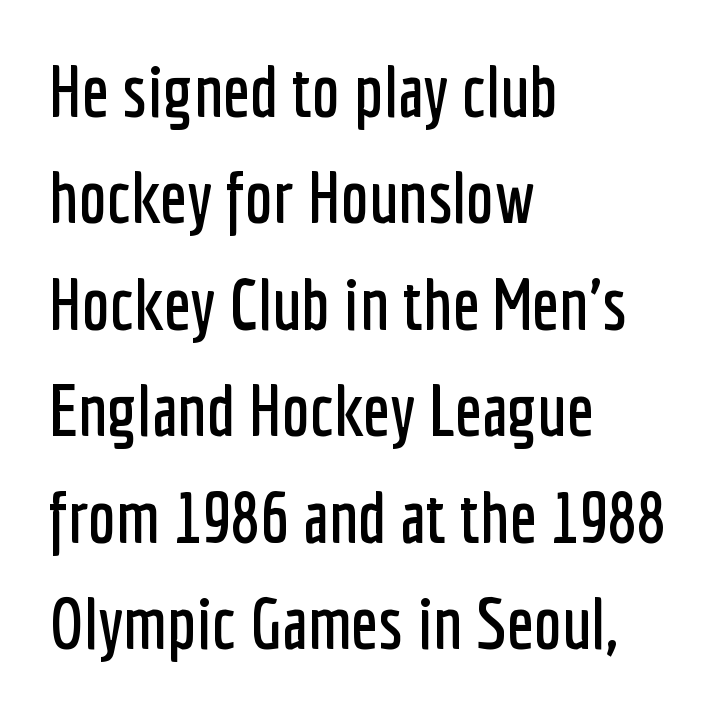
Italic: no, the glyphs are upright roman. Stroke terminals: plain, sans-serif. Has an underline been added? It has not. Normally led — the rows are evenly, conventionally spaced. The letters advance in unequal steps, a hallmark of proportional type. The type is set solid horizontally, with unmodified tracking.
